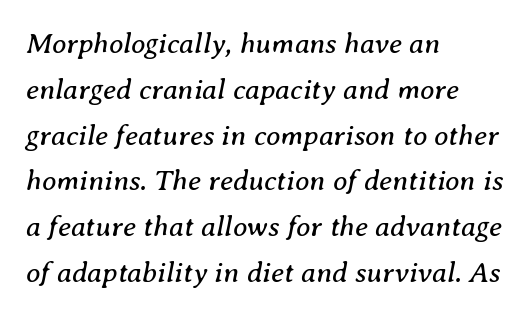
{"serif": "yes", "italic": "yes", "lean": "right", "slant_degrees": 8, "bold": "no", "weight": "regular", "width": "normal", "stroke_contrast": "medium", "x_height": "medium", "monospaced": "no", "underline": "no", "align": "left", "line_spacing": "normal", "line_spacing_ratio": 1.58, "letter_spacing": "normal", "letter_spacing_em": 0.0, "glyph_px": 29}
